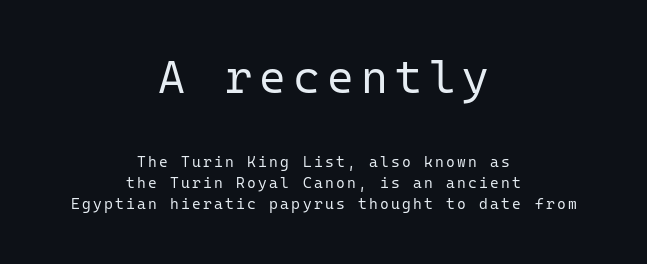
Q: Is the text bold? A: No.
Q: Is the text italic (slanted)? A: No, it is upright.
Q: Is the typeface a serif or a sans-serif typeface? A: Sans-serif.
Q: Is the text underlined? A: No.
Q: How is the paragraph aligned? A: Centered.
Q: Is the spacing between lines tight, normal or loose? A: Normal.
Q: Which block of text is set in a larger size, the first (top) or the second (bottom)? A: The first (top) one.
Q: Width (condensed, normal, or wide)? A: Normal.
Q: Stroke contrast? A: Low.
Q: x-height? A: Medium.
Q: Monospaced? A: Yes.
